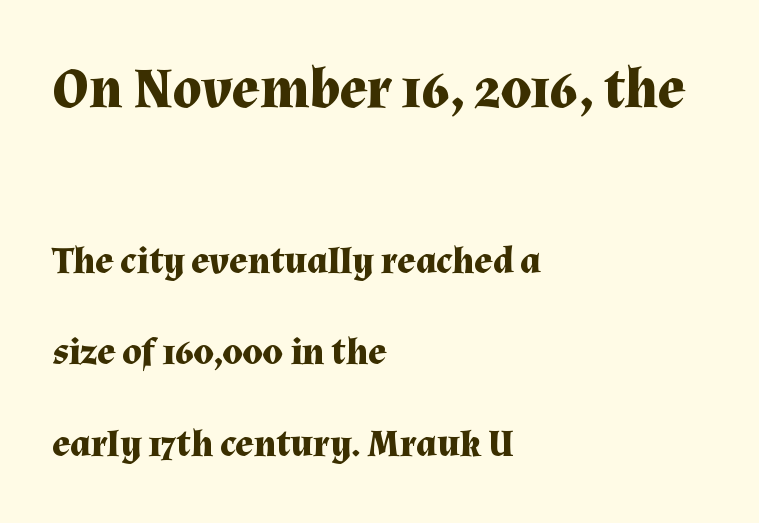
{"serif": "yes", "italic": "no", "bold": "yes", "weight": "bold", "width": "normal", "stroke_contrast": "medium", "x_height": "medium", "monospaced": "no", "underline": "no", "align": "left", "line_spacing": "loose", "line_spacing_ratio": 2.42, "letter_spacing": "normal", "letter_spacing_em": 0.0, "larger_block": "first", "size_ratio": 1.5, "glyph_px": 57}
